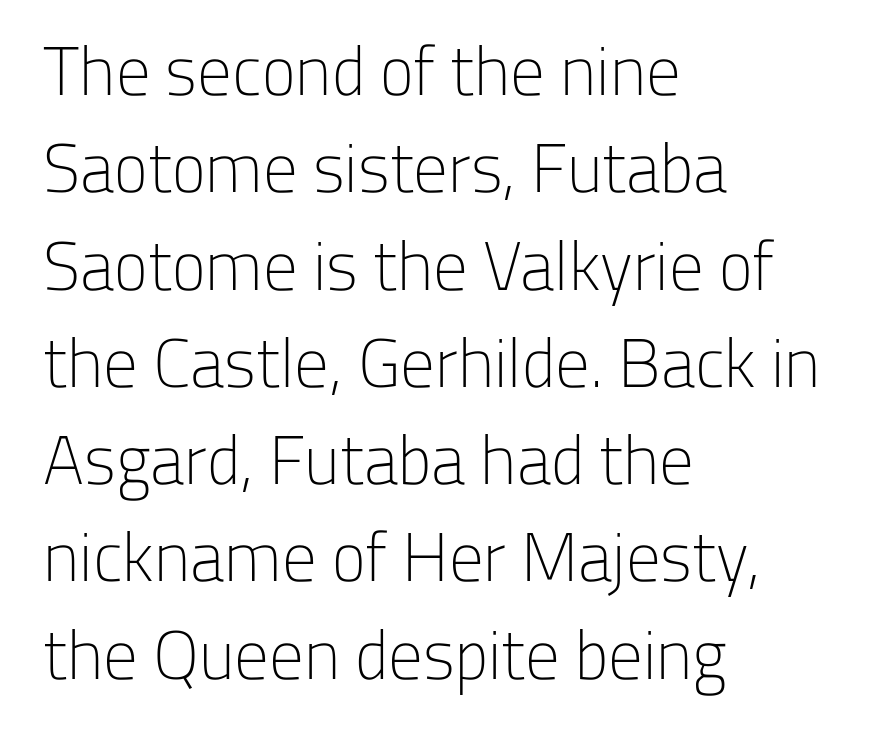
Q: Is the text bold? A: No.
Q: Is the text italic (slanted)? A: No, it is upright.
Q: Is the typeface a serif or a sans-serif typeface? A: Sans-serif.
Q: Is the text underlined? A: No.
Q: How is the paragraph aligned? A: Left-aligned.
Q: Is the spacing between letters normal or unusually wide? A: Normal.
Q: Is the spacing between lines tight, normal or loose? A: Normal.
Q: Width (condensed, normal, or wide)? A: Normal.
Q: Stroke contrast? A: Low.
Q: x-height? A: Medium.
Q: Monospaced? A: No.
